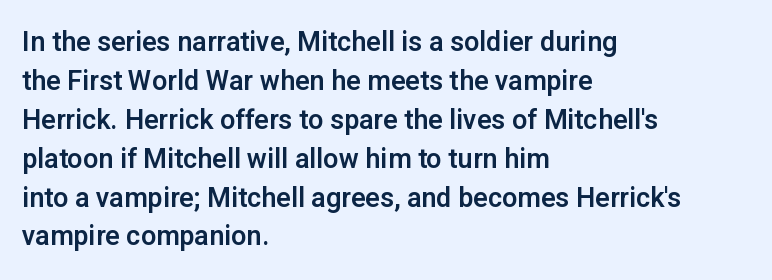
The image shows 27 px text type, upright; set left-aligned, normal line spacing (1.44x), normal letter spacing, not underlined.
